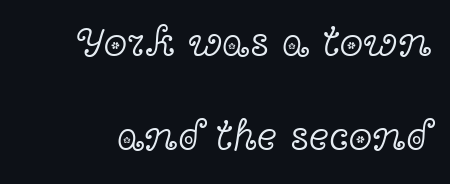
Q: Is the text bold? A: No.
Q: Is the text italic (slanted)? A: No, it is upright.
Q: Is the typeface a serif or a sans-serif typeface? A: Serif.
Q: Is the text underlined? A: No.
Q: Is the spacing between letters normal or unusually wide? A: Normal.
Q: Is the spacing between lines tight, normal or loose? A: Loose.
Q: Width (condensed, normal, or wide)? A: Wide.
Q: x-height? A: Medium.
Q: Monospaced? A: No.
